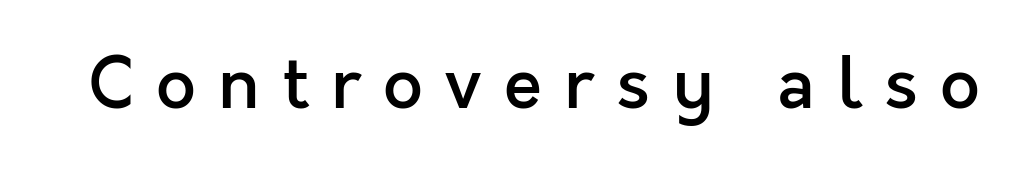
{"serif": "no", "italic": "no", "bold": "semi", "weight": "semibold", "width": "normal", "x_height": "medium", "monospaced": "no", "underline": "no", "letter_spacing": "wide", "letter_spacing_em": 0.32, "glyph_px": 70}
